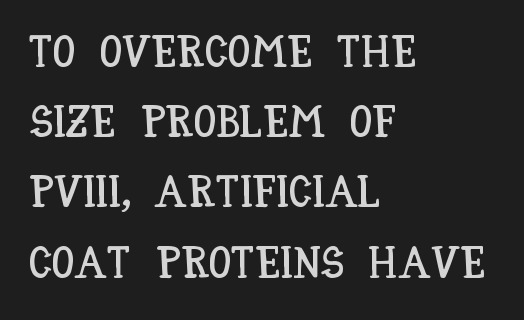
{"italic": "no", "width": "condensed", "stroke_contrast": "low", "x_height": "large", "monospaced": "no", "underline": "no", "align": "left", "line_spacing": "normal", "line_spacing_ratio": 1.56, "letter_spacing": "normal", "letter_spacing_em": 0.0, "glyph_px": 45}
